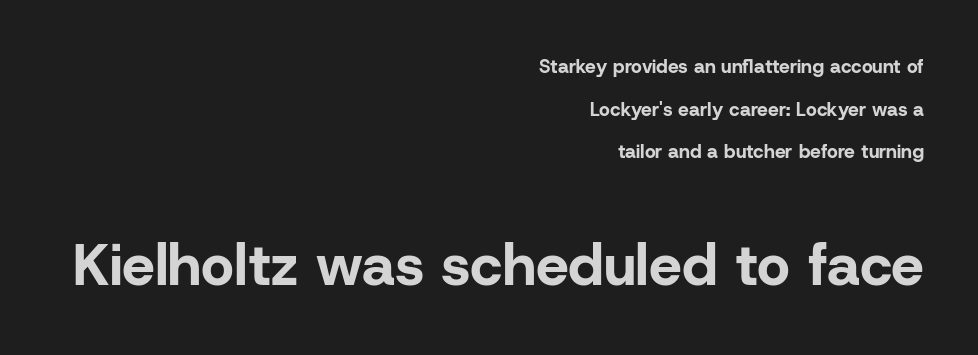
Q: Is the text bold? A: Yes.
Q: Is the text italic (slanted)? A: No, it is upright.
Q: Is the typeface a serif or a sans-serif typeface? A: Sans-serif.
Q: Is the text underlined? A: No.
Q: How is the paragraph aligned? A: Right-aligned.
Q: Is the spacing between letters normal or unusually wide? A: Normal.
Q: Is the spacing between lines tight, normal or loose? A: Loose.
Q: Which block of text is set in a larger size, the first (top) or the second (bottom)? A: The second (bottom) one.
Q: Width (condensed, normal, or wide)? A: Normal.
Q: Stroke contrast? A: Low.
Q: x-height? A: Medium.
Q: Monospaced? A: No.
